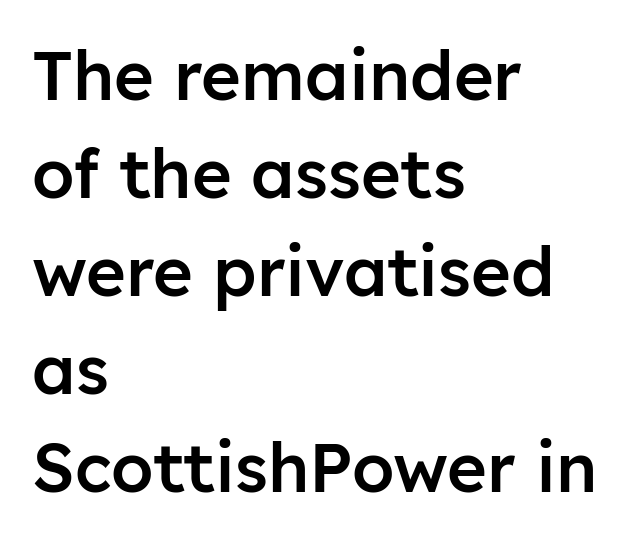
{"serif": "no", "italic": "no", "bold": "semi", "weight": "semibold", "width": "normal", "stroke_contrast": "low", "x_height": "medium", "monospaced": "no", "underline": "no", "align": "left", "line_spacing": "normal", "line_spacing_ratio": 1.44, "letter_spacing": "normal", "letter_spacing_em": 0.0, "glyph_px": 68}
